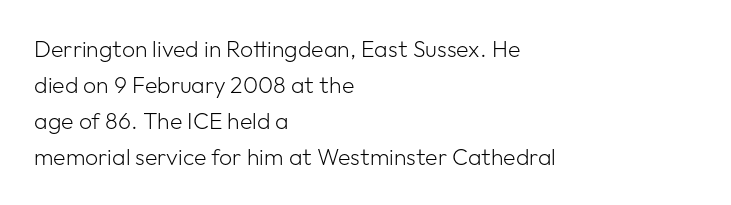
The foot of each line stays bare and open. It's the straight-up-and-down kind of type. The gaps between neighbouring characters are ordinary and unremarkable. A normal amount of white space separates one row of letters from the next. Typeset ragged right — the left edge is the straight one. Is the stroke heavy? The answer is a plain regular-or-lighter.
